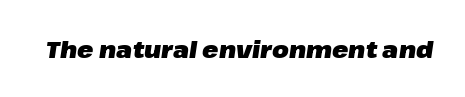
These lines keep a tight, regular rhythm from letter to letter. A bare baseline throughout the passage. Style check: oblique. Strong, thick strokes mark this as bold type.
